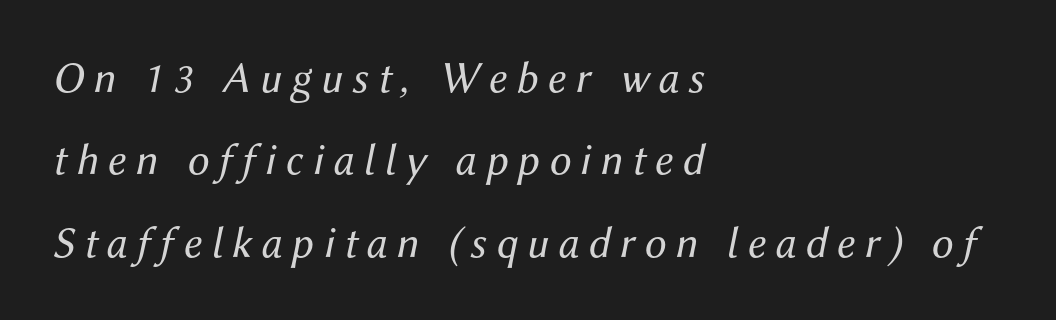
Q: Is the text bold? A: No.
Q: Is the text italic (slanted)? A: Yes, it leans right by about 12 degrees.
Q: Is the text underlined? A: No.
Q: How is the paragraph aligned? A: Left-aligned.
Q: Is the spacing between letters normal or unusually wide? A: Unusually wide.
Q: Width (condensed, normal, or wide)? A: Normal.
Q: Stroke contrast? A: Medium.
Q: x-height? A: Medium.
Q: Monospaced? A: No.
